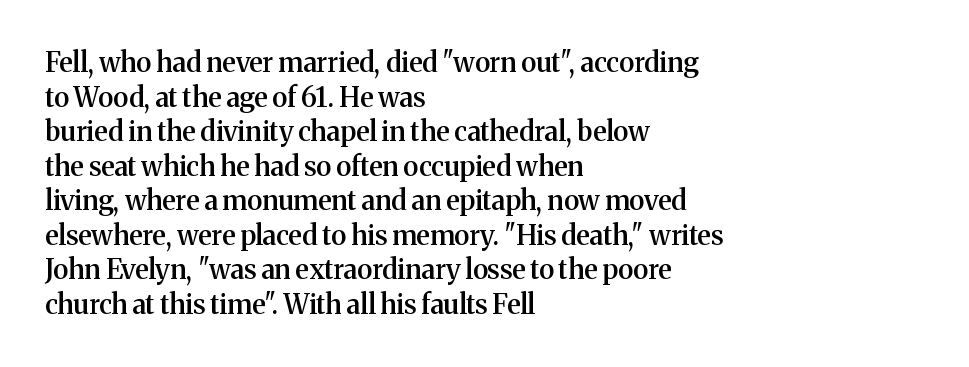
{"italic": "no", "bold": "semi", "underline": "no", "align": "left", "line_spacing": "normal", "line_spacing_ratio": 1.28, "letter_spacing": "normal", "letter_spacing_em": 0.0, "glyph_px": 27}
